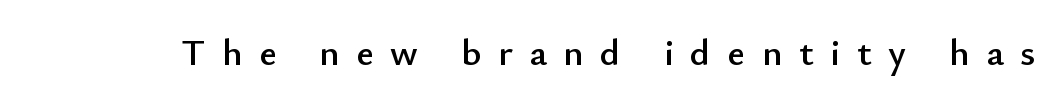
The image shows 38 px sans-serif type, upright; set unusually wide letter spacing (+0.44 em), not underlined; low stroke contrast and a small x-height.
